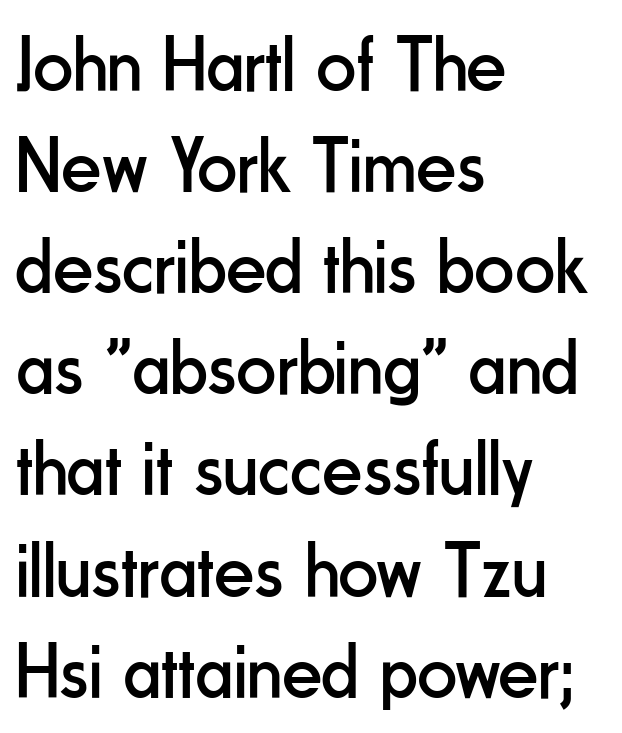
{"serif": "no", "italic": "no", "bold": "no", "weight": "regular", "width": "condensed", "stroke_contrast": "low", "x_height": "small", "monospaced": "no", "underline": "no", "align": "left", "line_spacing": "normal", "line_spacing_ratio": 1.28, "letter_spacing": "normal", "letter_spacing_em": 0.0, "glyph_px": 79}
